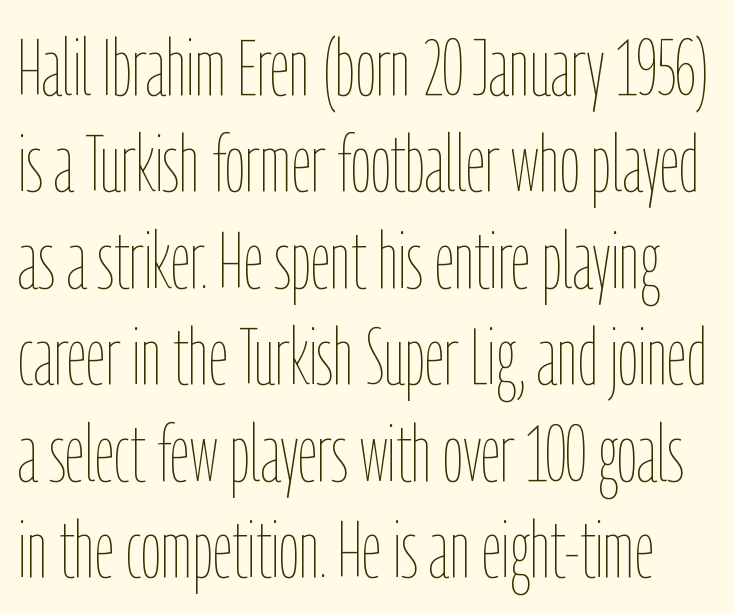
Q: Is the text bold? A: No.
Q: Is the text italic (slanted)? A: No, it is upright.
Q: Is the text underlined? A: No.
Q: Is the spacing between letters normal or unusually wide? A: Normal.
Q: Width (condensed, normal, or wide)? A: Condensed.
Q: Stroke contrast? A: Low.
Q: x-height? A: Medium.
Q: Monospaced? A: No.
